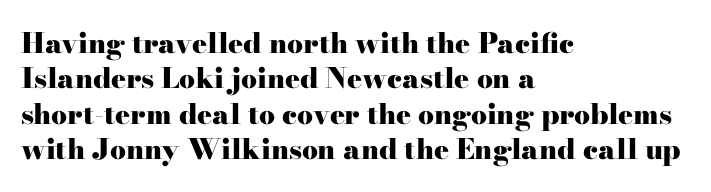
Q: Is the text bold? A: Yes.
Q: Is the text italic (slanted)? A: No, it is upright.
Q: Is the typeface a serif or a sans-serif typeface? A: Serif.
Q: Is the text underlined? A: No.
Q: How is the paragraph aligned? A: Left-aligned.
Q: Is the spacing between letters normal or unusually wide? A: Normal.
Q: Is the spacing between lines tight, normal or loose? A: Normal.
Q: Width (condensed, normal, or wide)? A: Wide.
Q: Stroke contrast? A: High.
Q: x-height? A: Small.
Q: Monospaced? A: No.
